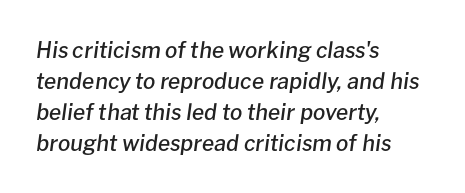
{"italic": "yes", "lean": "right", "slant_degrees": 8, "bold": "semi", "underline": "no", "align": "left", "line_spacing": "normal", "line_spacing_ratio": 1.41, "letter_spacing": "normal", "letter_spacing_em": 0.0, "glyph_px": 22}
